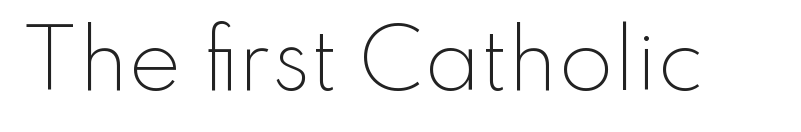
The image shows 80 px light sans-serif type, upright; set normal letter spacing, not underlined; low stroke contrast and a small x-height.
